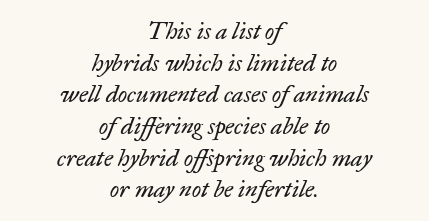
Q: Is the text bold? A: No.
Q: Is the text italic (slanted)? A: Yes, it leans right by about 17 degrees.
Q: Is the text underlined? A: No.
Q: How is the paragraph aligned? A: Centered.
Q: Is the spacing between letters normal or unusually wide? A: Normal.
Q: Is the spacing between lines tight, normal or loose? A: Normal.
